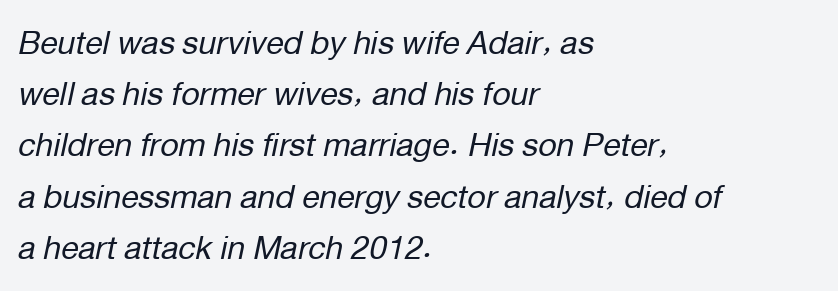
{"italic": "yes", "lean": "right", "slant_degrees": 12, "bold": "no", "weight": "regular", "width": "normal", "stroke_contrast": "low", "x_height": "medium", "monospaced": "no", "underline": "no", "align": "left", "line_spacing": "normal", "line_spacing_ratio": 1.6, "letter_spacing": "normal", "letter_spacing_em": 0.0, "glyph_px": 32}
